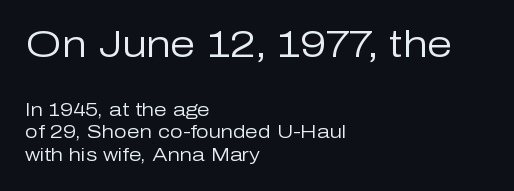
Q: Is the text bold? A: No.
Q: Is the text italic (slanted)? A: No, it is upright.
Q: Is the typeface a serif or a sans-serif typeface? A: Sans-serif.
Q: Is the text underlined? A: No.
Q: How is the paragraph aligned? A: Left-aligned.
Q: Is the spacing between letters normal or unusually wide? A: Normal.
Q: Is the spacing between lines tight, normal or loose? A: Normal.
Q: Which block of text is set in a larger size, the first (top) or the second (bottom)? A: The first (top) one.
Q: Width (condensed, normal, or wide)? A: Normal.
Q: Stroke contrast? A: Low.
Q: x-height? A: Medium.
Q: Monospaced? A: No.
